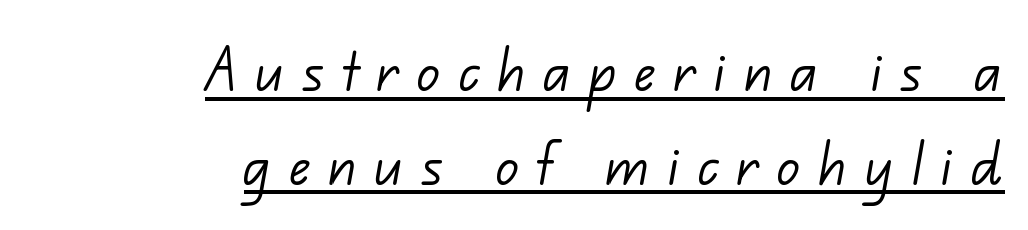
The image shows 70 px light sans-serif type; set right-aligned, normal line spacing (1.34x), unusually wide letter spacing (+0.26 em), underlined; low stroke contrast and a small x-height.
